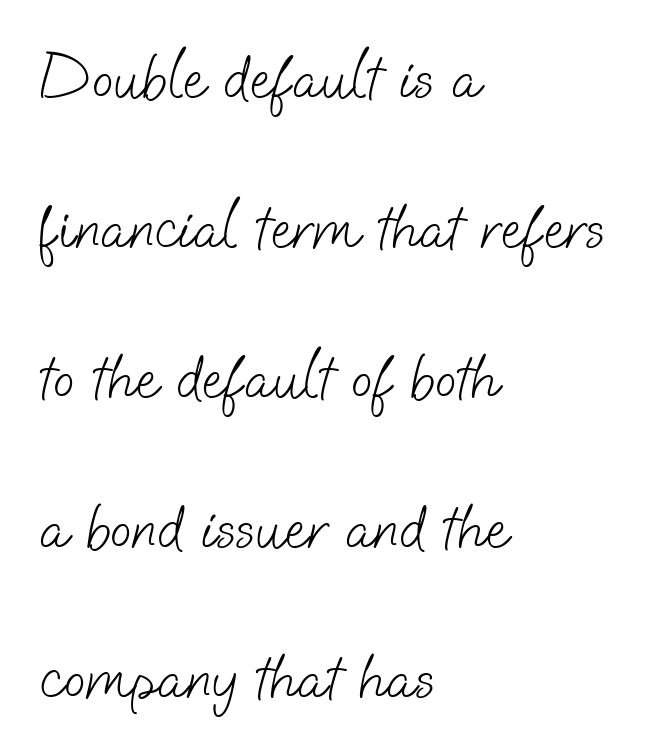
{"serif": "no", "bold": "no", "weight": "light", "width": "normal", "stroke_contrast": "low", "x_height": "small", "monospaced": "no", "underline": "no", "align": "left", "line_spacing": "loose", "line_spacing_ratio": 2.38, "letter_spacing": "normal", "letter_spacing_em": 0.0, "glyph_px": 63}
